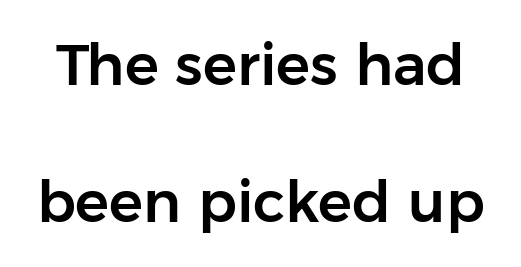
A sans-serif font was chosen for this passage. Unmarked baselines from the first word to the last. You could not count columns in this text — the font is proportionally spaced. Quick note: not italic, upright. The horizontal fit of the characters is conventional and even. Successive baselines arrive slowly, with a big drop between each.
